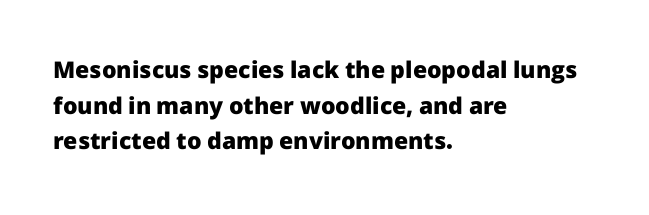
{"italic": "no", "bold": "yes", "underline": "no", "align": "left", "line_spacing": "normal", "line_spacing_ratio": 1.55, "letter_spacing": "normal", "letter_spacing_em": 0.0, "glyph_px": 23}
